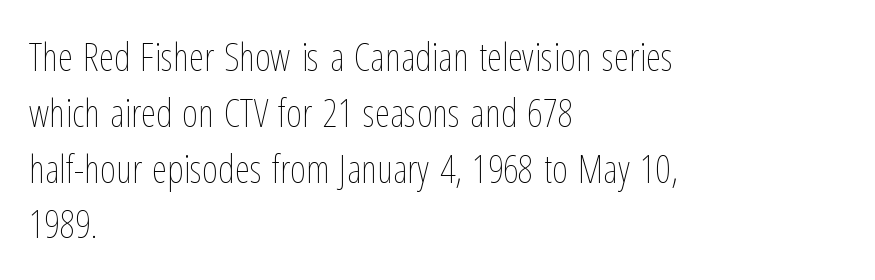
The image shows 39 px thin, condensed type, upright; set left-aligned, normal line spacing (1.43x), normal letter spacing, not underlined; low stroke contrast and a medium x-height.
